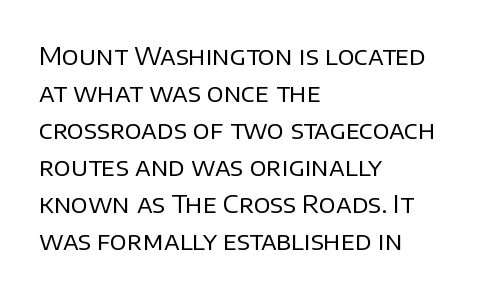
Q: Is the text bold? A: No.
Q: Is the text italic (slanted)? A: No, it is upright.
Q: Is the text underlined? A: No.
Q: How is the paragraph aligned? A: Left-aligned.
Q: Is the spacing between letters normal or unusually wide? A: Normal.
Q: Is the spacing between lines tight, normal or loose? A: Normal.
